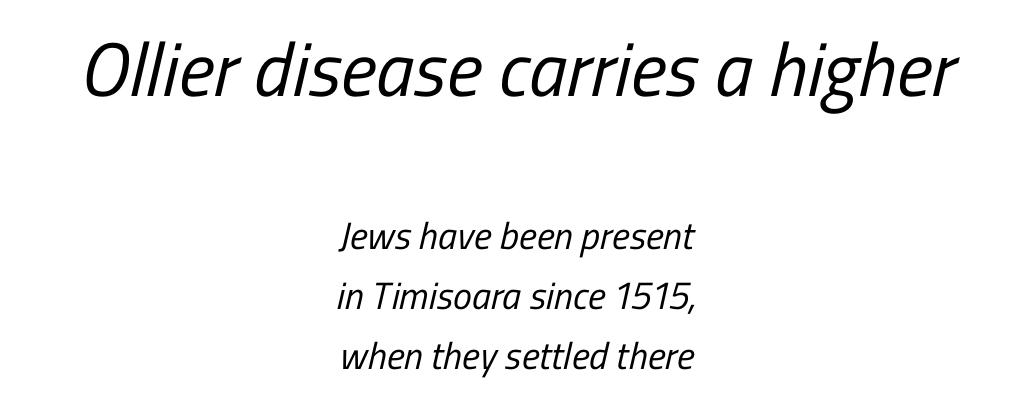
Q: Is the text bold? A: No.
Q: Is the typeface a serif or a sans-serif typeface? A: Sans-serif.
Q: Is the text underlined? A: No.
Q: How is the paragraph aligned? A: Centered.
Q: Is the spacing between letters normal or unusually wide? A: Normal.
Q: Is the spacing between lines tight, normal or loose? A: Normal.
Q: Which block of text is set in a larger size, the first (top) or the second (bottom)? A: The first (top) one.
Q: Width (condensed, normal, or wide)? A: Condensed.
Q: Stroke contrast? A: Low.
Q: x-height? A: Medium.
Q: Monospaced? A: No.
